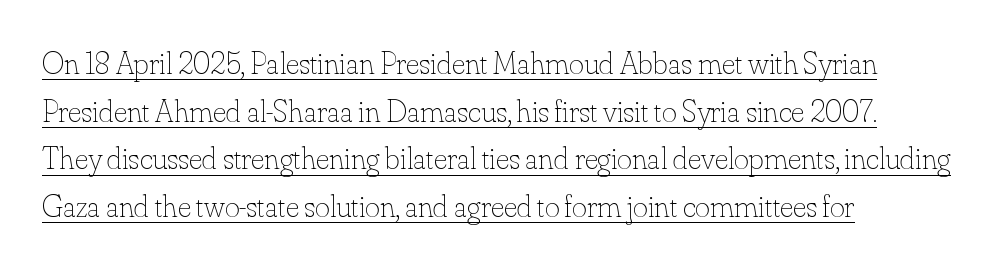
The image shows 32 px thin type, upright; set left-aligned, normal line spacing (1.49x), normal letter spacing, underlined; low stroke contrast and a small x-height.
